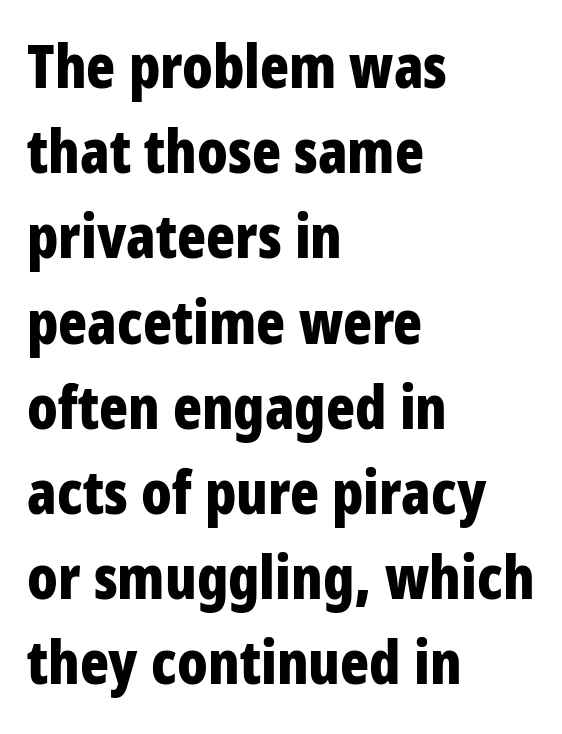
The strokes are fattened all the way to bold. The space between consecutive lines is moderate. Line beginnings align vertically; line endings do not. Proportional: the letters do not fall into vertical columns. The strip under each line holds only bare page. Type style note: lacks serifs.
